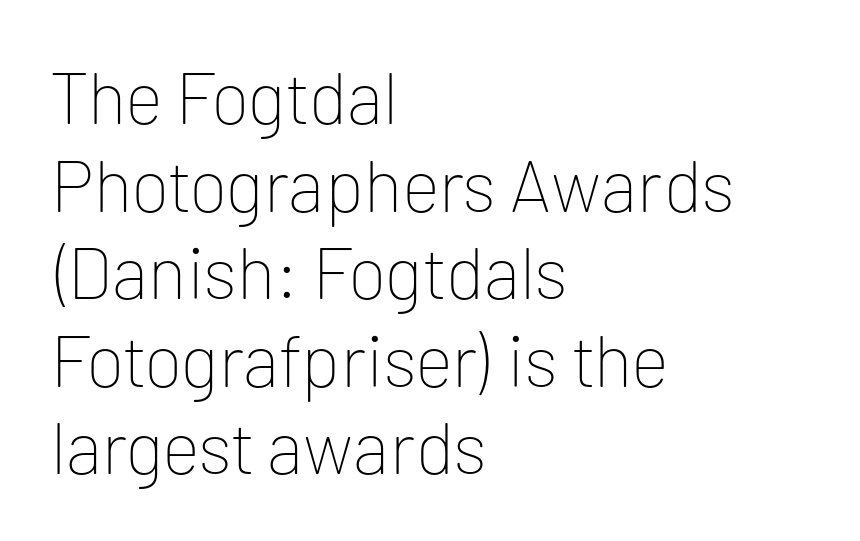
Q: Is the text bold? A: No.
Q: Is the text italic (slanted)? A: No, it is upright.
Q: Is the typeface a serif or a sans-serif typeface? A: Sans-serif.
Q: Is the text underlined? A: No.
Q: How is the paragraph aligned? A: Left-aligned.
Q: Is the spacing between letters normal or unusually wide? A: Normal.
Q: Width (condensed, normal, or wide)? A: Normal.
Q: Stroke contrast? A: Low.
Q: x-height? A: Medium.
Q: Monospaced? A: No.
